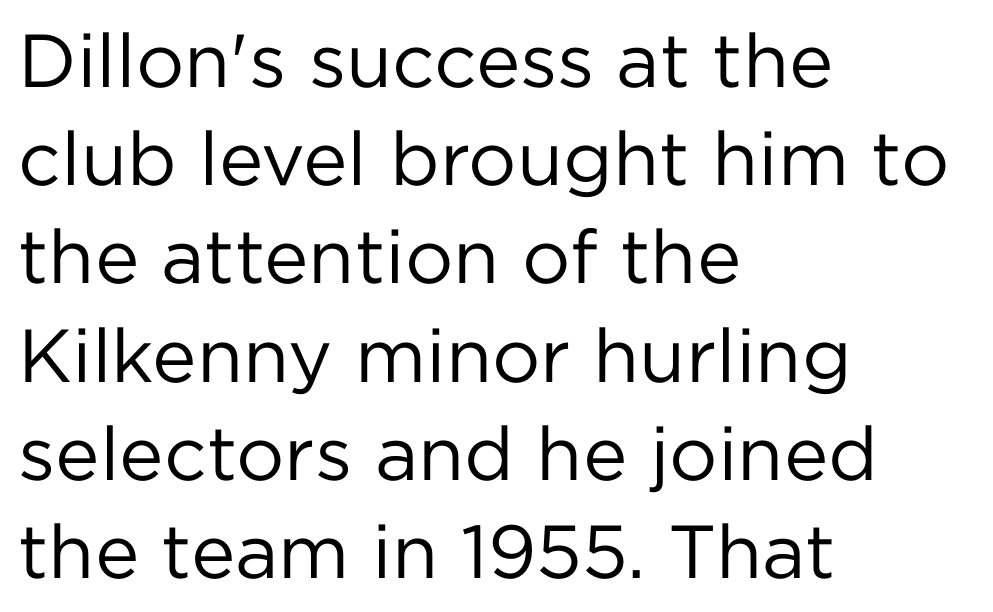
Q: Is the text bold? A: No.
Q: Is the text italic (slanted)? A: No, it is upright.
Q: Is the typeface a serif or a sans-serif typeface? A: Sans-serif.
Q: Is the text underlined? A: No.
Q: How is the paragraph aligned? A: Left-aligned.
Q: Is the spacing between letters normal or unusually wide? A: Normal.
Q: Is the spacing between lines tight, normal or loose? A: Normal.
Q: Width (condensed, normal, or wide)? A: Normal.
Q: Stroke contrast? A: Low.
Q: x-height? A: Medium.
Q: Monospaced? A: No.
